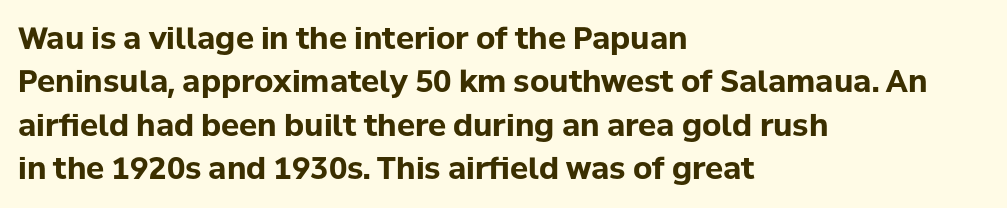
Q: Is the text bold? A: Yes.
Q: Is the text italic (slanted)? A: No, it is upright.
Q: Is the typeface a serif or a sans-serif typeface? A: Sans-serif.
Q: Is the text underlined? A: No.
Q: How is the paragraph aligned? A: Left-aligned.
Q: Is the spacing between letters normal or unusually wide? A: Normal.
Q: Is the spacing between lines tight, normal or loose? A: Normal.
Q: Width (condensed, normal, or wide)? A: Normal.
Q: Stroke contrast? A: Low.
Q: x-height? A: Medium.
Q: Monospaced? A: No.
